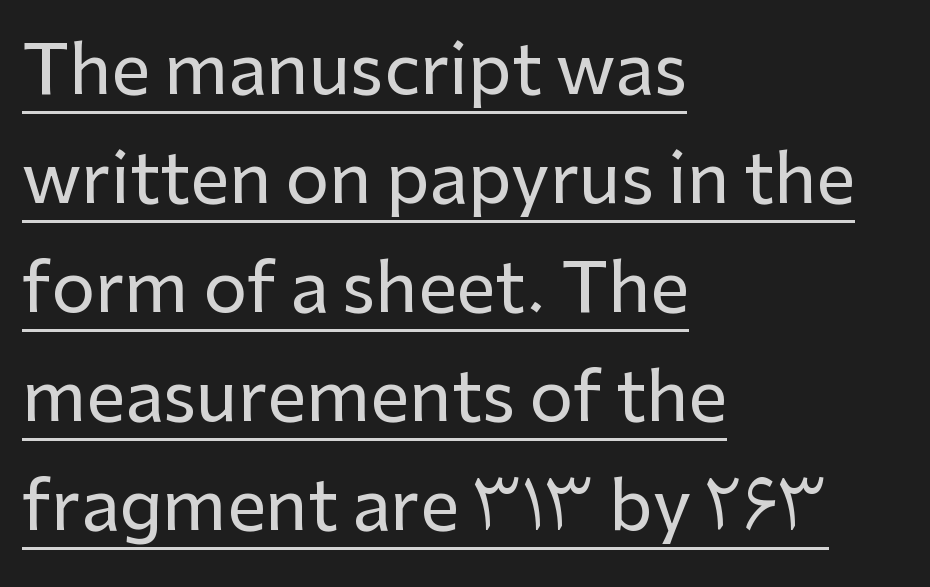
The specimen reads as upright at a glance. Alignment: flush left. The rendering uses natural spacing where letterforms have individual widths. Regular leading.
